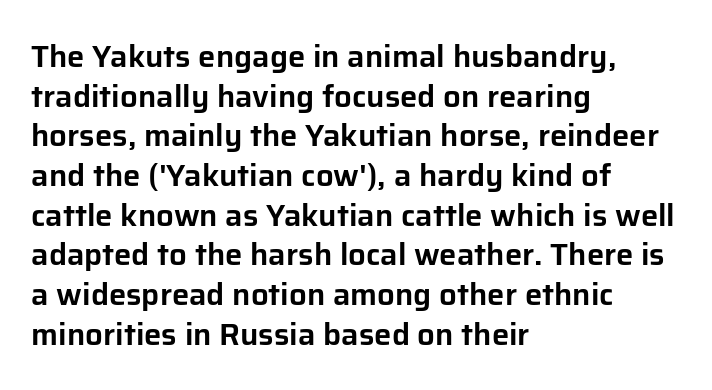
Q: Is the text italic (slanted)? A: No, it is upright.
Q: Is the typeface a serif or a sans-serif typeface? A: Sans-serif.
Q: Is the text underlined? A: No.
Q: How is the paragraph aligned? A: Left-aligned.
Q: Is the spacing between letters normal or unusually wide? A: Normal.
Q: Is the spacing between lines tight, normal or loose? A: Normal.
Q: Width (condensed, normal, or wide)? A: Normal.
Q: Stroke contrast? A: Low.
Q: x-height? A: Medium.
Q: Monospaced? A: No.
